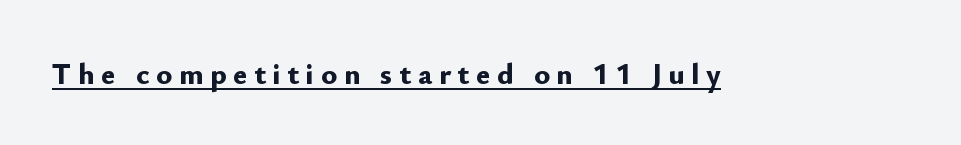
These characters rest on top of a visible drawn line. The strokes are fattened all the way to bold. Spacing verdict: proportional, widths tailored to each character. Tracking here is generous; glyphs stand well apart from one another.
